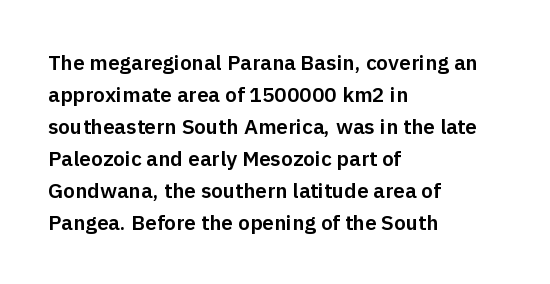
{"italic": "no", "underline": "no", "align": "left", "line_spacing": "normal", "line_spacing_ratio": 1.52, "letter_spacing": "normal", "letter_spacing_em": 0.0, "glyph_px": 21}
